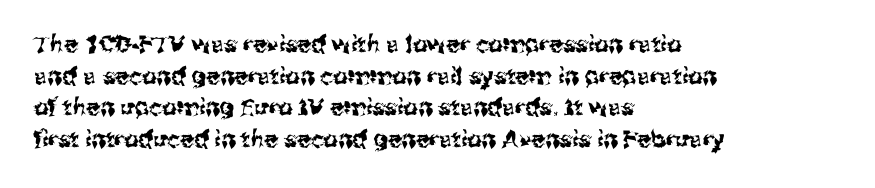
The tracking reads as untouched default to a designer's eye. These lines were composed using upright roman letters. A clean baseline with only descenders dipping below it. The designer left line spacing at the default. The lines are quadded left.
